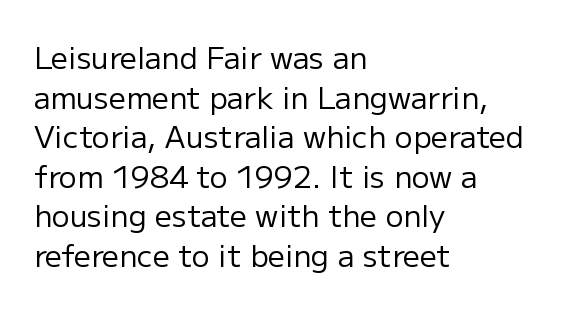
Q: Is the text bold? A: No.
Q: Is the text italic (slanted)? A: No, it is upright.
Q: Is the typeface a serif or a sans-serif typeface? A: Sans-serif.
Q: Is the text underlined? A: No.
Q: How is the paragraph aligned? A: Left-aligned.
Q: Is the spacing between letters normal or unusually wide? A: Normal.
Q: Is the spacing between lines tight, normal or loose? A: Normal.
Q: Width (condensed, normal, or wide)? A: Normal.
Q: Stroke contrast? A: Low.
Q: x-height? A: Medium.
Q: Monospaced? A: No.
